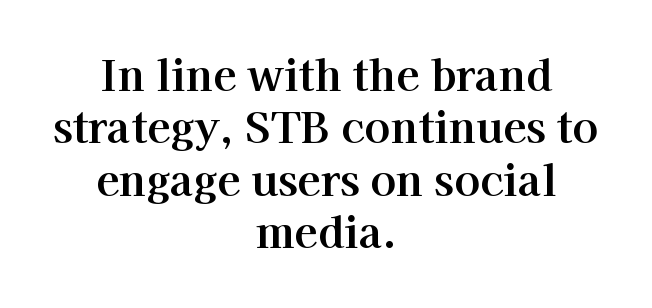
Q: Is the text italic (slanted)? A: No, it is upright.
Q: Is the typeface a serif or a sans-serif typeface? A: Serif.
Q: Is the text underlined? A: No.
Q: How is the paragraph aligned? A: Centered.
Q: Is the spacing between letters normal or unusually wide? A: Normal.
Q: Width (condensed, normal, or wide)? A: Normal.
Q: Stroke contrast? A: High.
Q: x-height? A: Medium.
Q: Monospaced? A: No.
